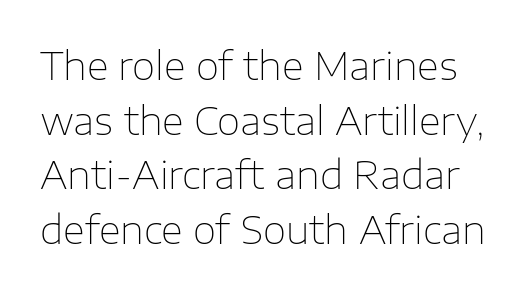
Q: Is the text bold? A: No.
Q: Is the text italic (slanted)? A: No, it is upright.
Q: Is the typeface a serif or a sans-serif typeface? A: Sans-serif.
Q: Is the text underlined? A: No.
Q: Is the spacing between letters normal or unusually wide? A: Normal.
Q: Is the spacing between lines tight, normal or loose? A: Normal.
Q: Width (condensed, normal, or wide)? A: Normal.
Q: Stroke contrast? A: Low.
Q: x-height? A: Medium.
Q: Monospaced? A: No.
